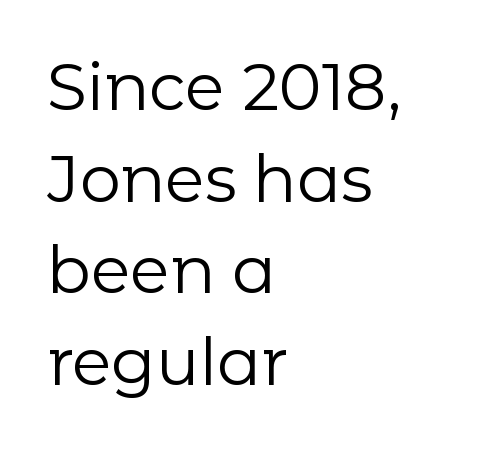
{"serif": "no", "italic": "no", "bold": "no", "weight": "regular", "width": "normal", "stroke_contrast": "low", "x_height": "medium", "monospaced": "no", "underline": "no", "align": "left", "line_spacing": "normal", "line_spacing_ratio": 1.41, "letter_spacing": "normal", "letter_spacing_em": 0.0, "glyph_px": 65}
